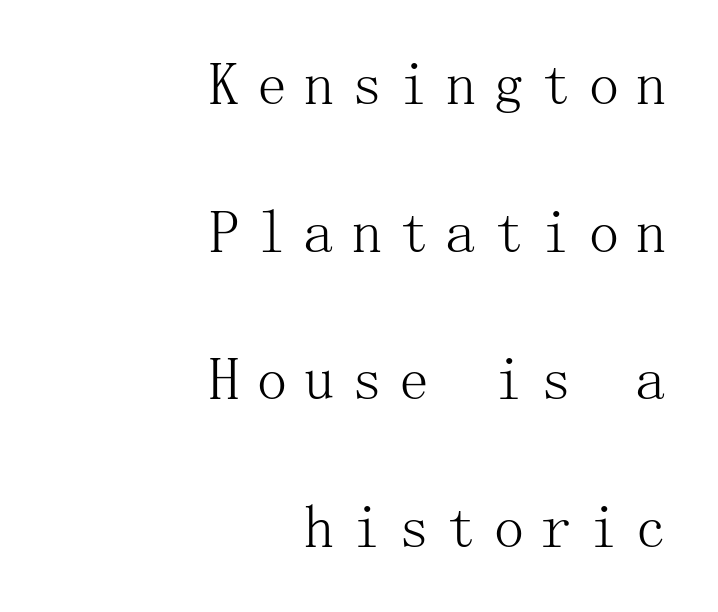
{"serif": "yes", "italic": "no", "bold": "no", "weight": "light", "width": "normal", "stroke_contrast": "medium", "x_height": "medium", "underline": "no", "align": "right", "line_spacing": "loose", "line_spacing_ratio": 2.46, "letter_spacing": "wide", "letter_spacing_em": 0.29, "glyph_px": 60}
